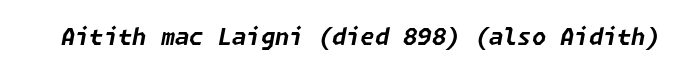
{"italic": "yes", "lean": "right", "slant_degrees": 11, "bold": "yes", "underline": "no", "letter_spacing": "normal", "letter_spacing_em": 0.0, "glyph_px": 23}
